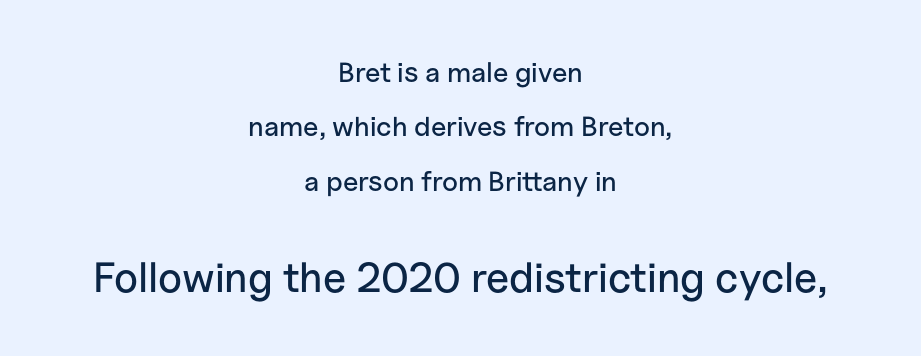
{"serif": "no", "italic": "no", "width": "normal", "stroke_contrast": "low", "x_height": "medium", "monospaced": "no", "underline": "no", "align": "center", "line_spacing": "loose", "line_spacing_ratio": 1.94, "letter_spacing": "normal", "letter_spacing_em": 0.0, "larger_block": "second", "size_ratio": 1.5, "glyph_px": 42}
